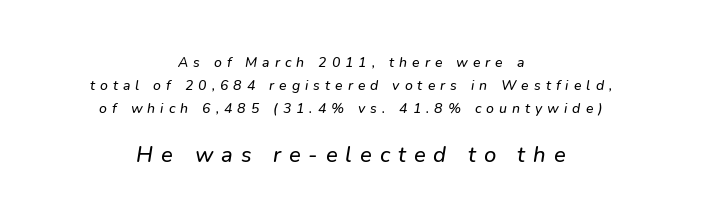
{"underline": "no", "align": "center", "line_spacing": "normal", "line_spacing_ratio": 1.65, "letter_spacing": "wide", "letter_spacing_em": 0.36, "larger_block": "second", "size_ratio": 1.57, "glyph_px": 22}
